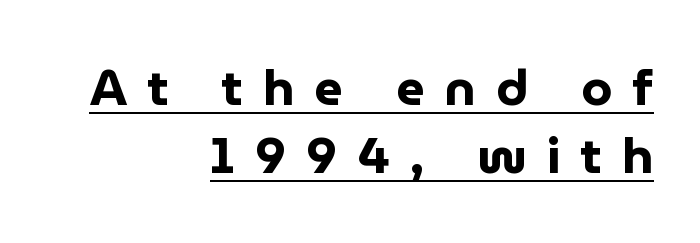
Q: Is the text bold? A: Yes.
Q: Is the text italic (slanted)? A: No, it is upright.
Q: Is the typeface a serif or a sans-serif typeface? A: Sans-serif.
Q: Is the text underlined? A: Yes.
Q: How is the paragraph aligned? A: Right-aligned.
Q: Is the spacing between letters normal or unusually wide? A: Unusually wide.
Q: Is the spacing between lines tight, normal or loose? A: Normal.
Q: Width (condensed, normal, or wide)? A: Normal.
Q: Stroke contrast? A: Low.
Q: x-height? A: Medium.
Q: Monospaced? A: No.
